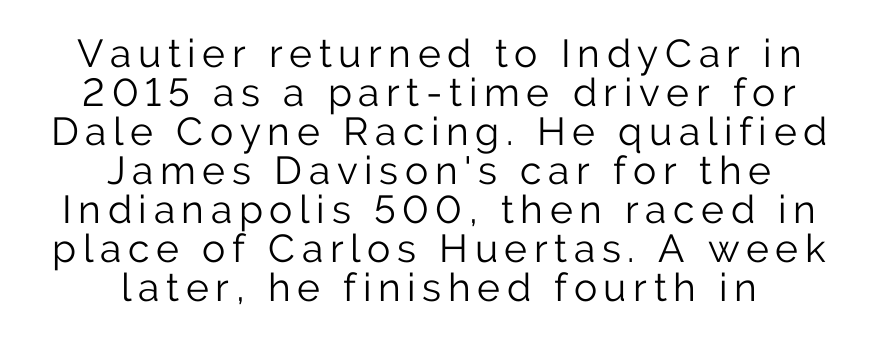
{"serif": "no", "italic": "no", "bold": "no", "weight": "light", "width": "normal", "stroke_contrast": "low", "x_height": "medium", "monospaced": "no", "underline": "no", "align": "center", "line_spacing": "tight", "line_spacing_ratio": 1.0, "glyph_px": 39}
